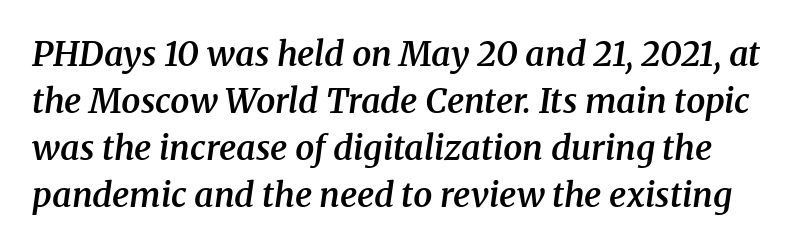
The image shows 34 px semibold serif type, italic (leaning right); set normal line spacing (1.38x), normal letter spacing, not underlined; medium stroke contrast and a medium x-height.
